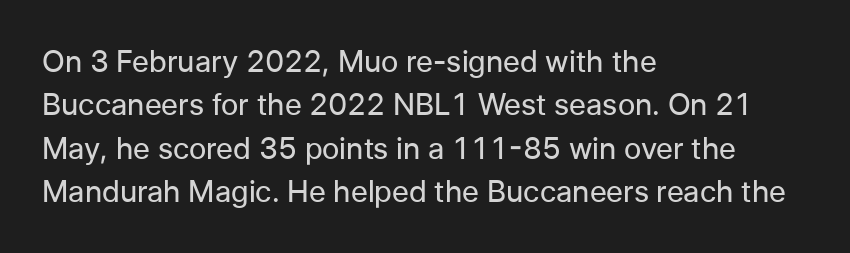
Q: Is the text bold? A: No.
Q: Is the text italic (slanted)? A: No, it is upright.
Q: Is the typeface a serif or a sans-serif typeface? A: Sans-serif.
Q: Is the text underlined? A: No.
Q: How is the paragraph aligned? A: Left-aligned.
Q: Is the spacing between letters normal or unusually wide? A: Normal.
Q: Is the spacing between lines tight, normal or loose? A: Normal.
Q: Width (condensed, normal, or wide)? A: Normal.
Q: Stroke contrast? A: Low.
Q: x-height? A: Medium.
Q: Monospaced? A: No.
